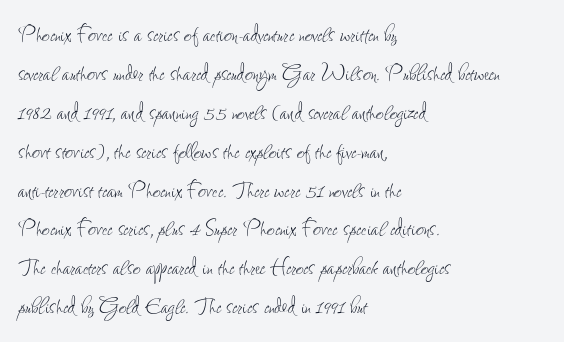
The image shows 27 px text type; set left-aligned, normal line spacing (1.44x), normal letter spacing, not underlined.
